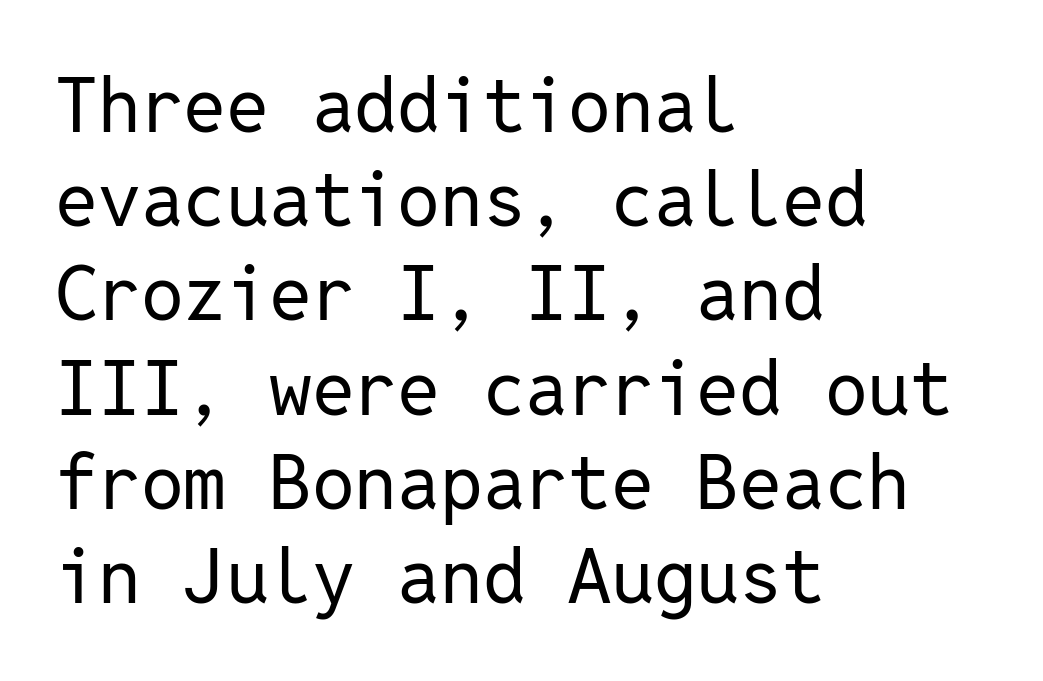
Classification — sans serif. When letters stand straight like this, we call the style roman or upright. Look at the tracking — it's just the regular setting, nothing added. You could count columns in this text — the font is strictly monospaced.
